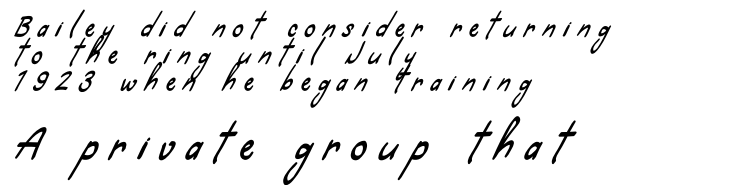
Q: Is the typeface a serif or a sans-serif typeface? A: Sans-serif.
Q: Is the text underlined? A: No.
Q: How is the paragraph aligned? A: Left-aligned.
Q: Is the spacing between letters normal or unusually wide? A: Unusually wide.
Q: Is the spacing between lines tight, normal or loose? A: Tight.
Q: Which block of text is set in a larger size, the first (top) or the second (bottom)? A: The second (bottom) one.
Q: Width (condensed, normal, or wide)? A: Condensed.
Q: Stroke contrast? A: Low.
Q: x-height? A: Small.
Q: Monospaced? A: No.
